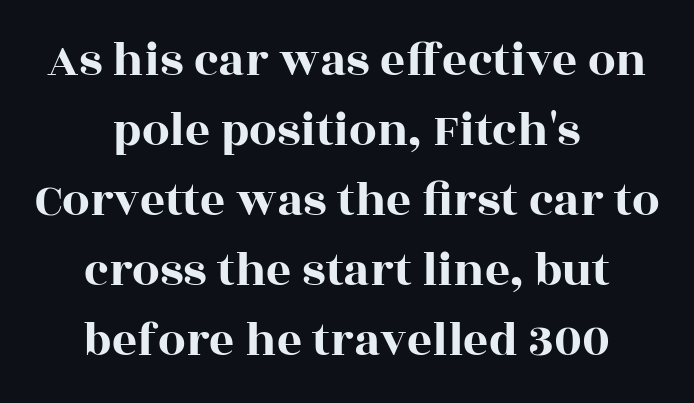
{"serif": "yes", "italic": "no", "width": "wide", "x_height": "large", "monospaced": "no", "underline": "no", "align": "center", "line_spacing": "normal", "line_spacing_ratio": 1.43, "letter_spacing": "normal", "letter_spacing_em": 0.0, "glyph_px": 49}
